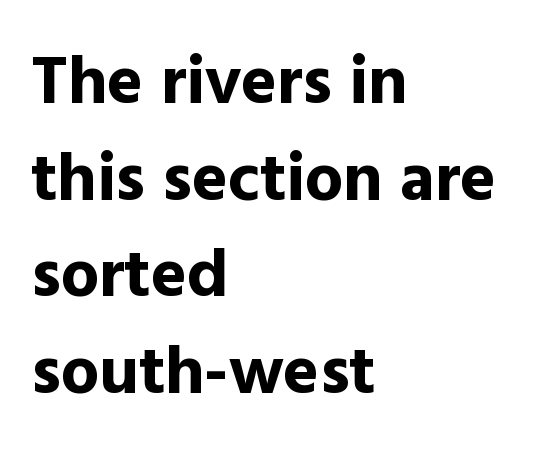
Note the varied advance widths — an 'i' is clearly narrower than an 'm'. When letters stand straight like this, we call the style roman or upright. In terms of weight, the rendering is a true, heavy bold. Where is the straight margin? On the left. Regular leading. This rendering leaves character spacing at its baseline value.
